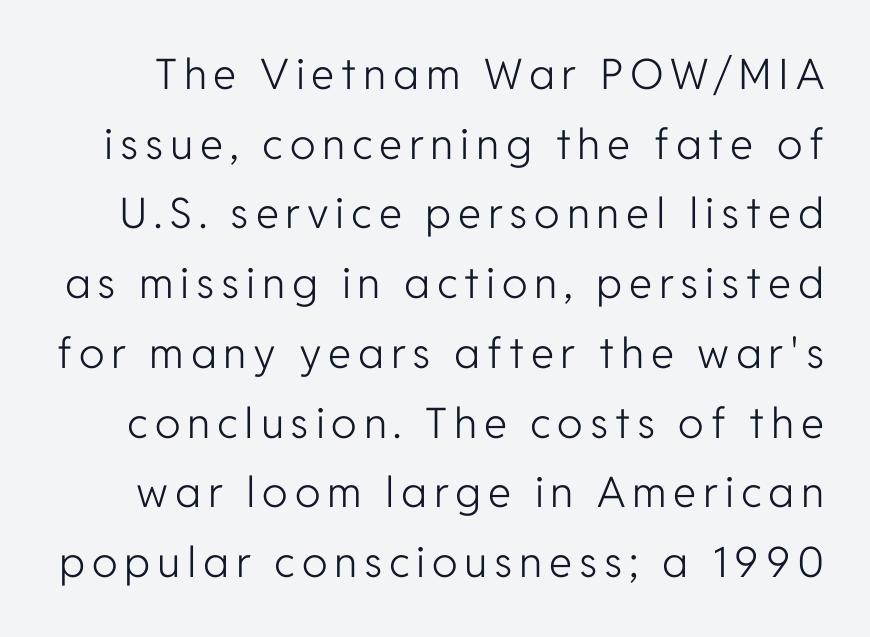
The image shows 42 px light sans-serif type, upright; set normal line spacing (1.66x), not underlined; low stroke contrast and a medium x-height.
